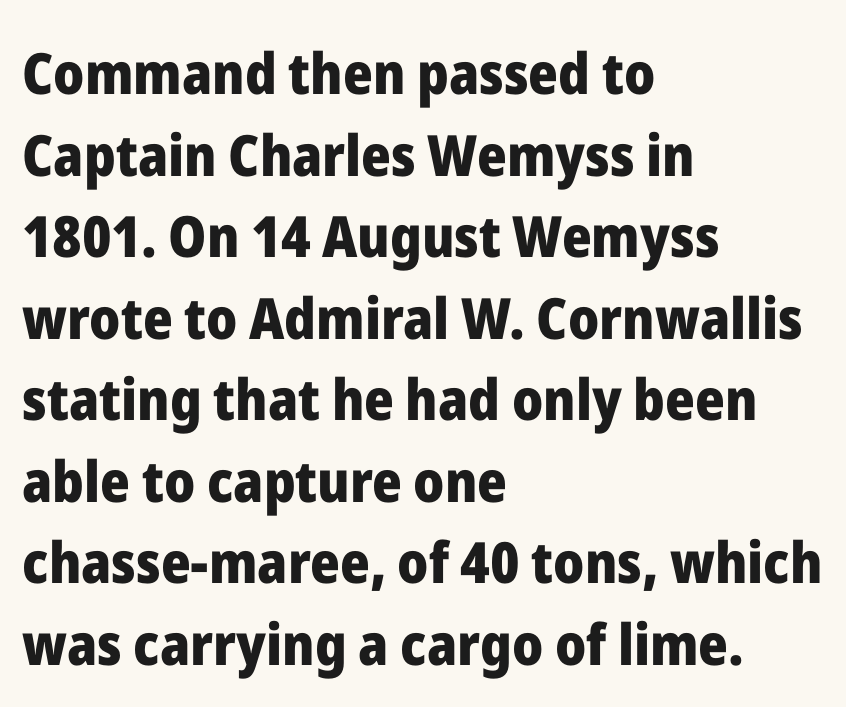
The space beneath each line is pristine and unruled. Summary of weight: heavy, a full bold. This is sans-serif lettering, the kind often seen on screens and signage. Varying glyph widths throughout — classic text-font behaviour.
